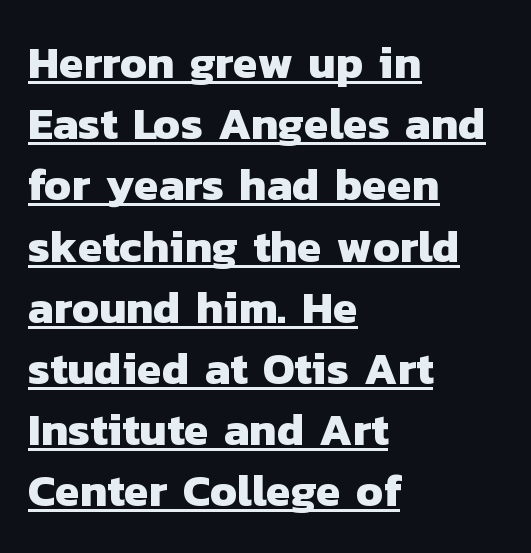
The image shows 45 px heavy sans-serif type; set left-aligned, normal line spacing (1.36x), normal letter spacing, underlined; low stroke contrast and a medium x-height.
